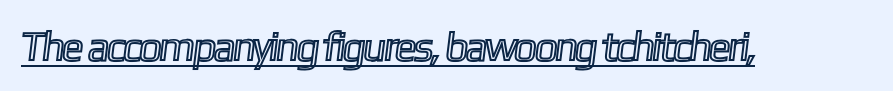
You can see a thin bar hugging the bottom of the glyphs. The type is set solid horizontally, with unmodified tracking. Varying glyph widths throughout — classic text-font behaviour.
